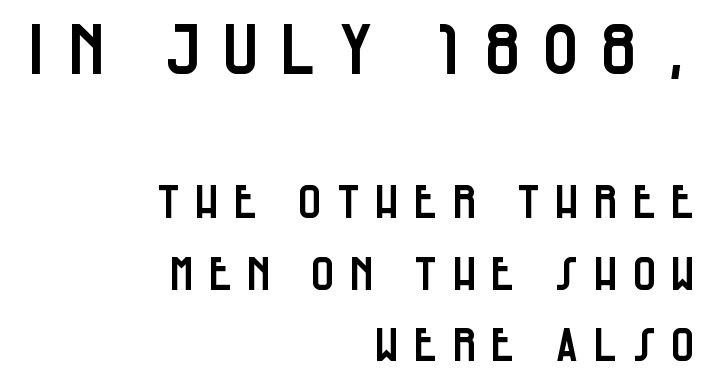
{"serif": "no", "italic": "no", "width": "condensed", "stroke_contrast": "low", "x_height": "large", "monospaced": "no", "underline": "no", "align": "right", "line_spacing": "normal", "line_spacing_ratio": 1.56, "letter_spacing": "wide", "letter_spacing_em": 0.28, "larger_block": "first", "size_ratio": 1.5, "glyph_px": 69}
